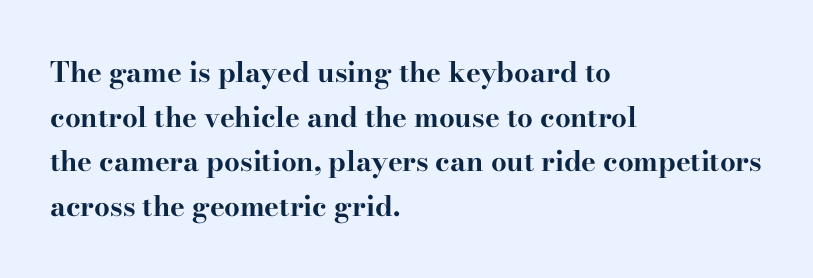
{"serif": "yes", "italic": "no", "bold": "yes", "weight": "bold", "width": "wide", "stroke_contrast": "high", "x_height": "small", "monospaced": "no", "underline": "no", "align": "left", "line_spacing": "normal", "line_spacing_ratio": 1.59, "letter_spacing": "normal", "letter_spacing_em": 0.0, "glyph_px": 28}
